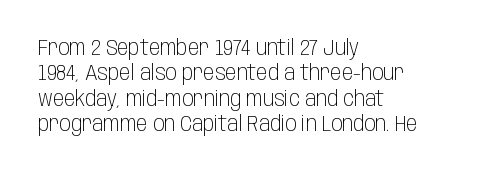
{"italic": "no", "bold": "no", "underline": "no", "align": "left", "line_spacing_ratio": 1.21, "letter_spacing": "normal", "letter_spacing_em": 0.0, "glyph_px": 21}
